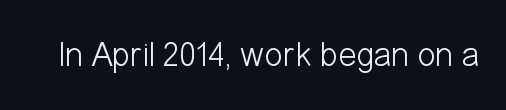
The image shows 35 px light, condensed sans-serif type, upright; set normal letter spacing, not underlined; low stroke contrast and a medium x-height.
